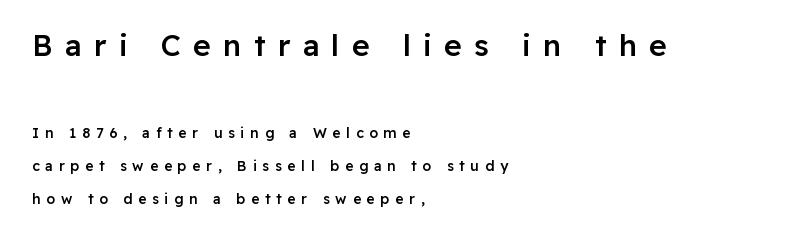
The image shows 30 px semibold sans-serif type, upright; set left-aligned, loose line spacing (2.34x), unusually wide letter spacing (+0.41 em), not underlined; the first (top) block is 2.14x larger; low stroke contrast and a medium x-height.
